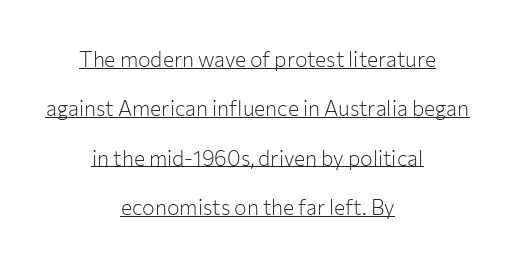
Q: Is the text bold? A: No.
Q: Is the text italic (slanted)? A: No, it is upright.
Q: Is the text underlined? A: Yes.
Q: How is the paragraph aligned? A: Centered.
Q: Is the spacing between letters normal or unusually wide? A: Normal.
Q: Is the spacing between lines tight, normal or loose? A: Loose.
